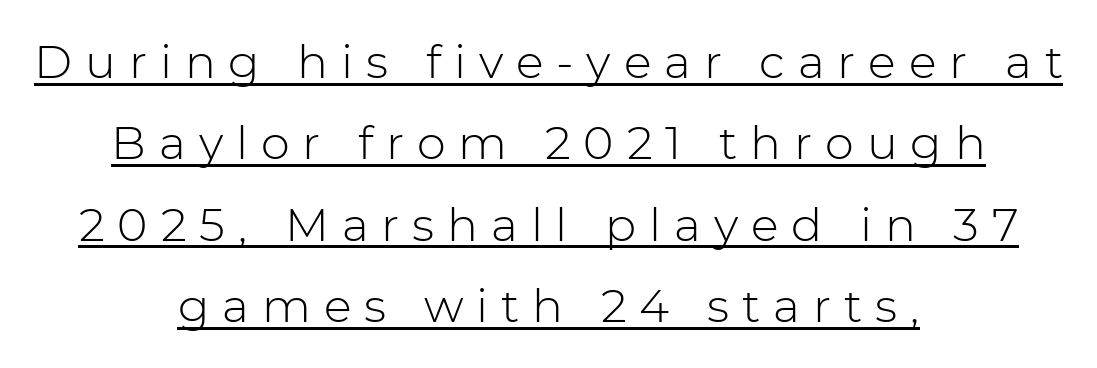
The image shows 46 px light sans-serif type, upright; set centered, line spacing 1.77x, unusually wide letter spacing (+0.28 em), underlined; low stroke contrast and a medium x-height.
